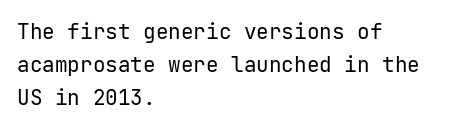
The image shows 21 px text type, upright; set left-aligned, normal line spacing (1.56x), normal letter spacing, not underlined.
